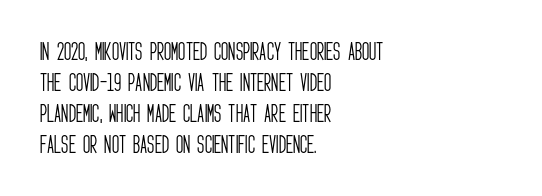
Q: Is the text bold? A: No.
Q: Is the text italic (slanted)? A: No, it is upright.
Q: Is the text underlined? A: No.
Q: How is the paragraph aligned? A: Left-aligned.
Q: Is the spacing between letters normal or unusually wide? A: Normal.
Q: Is the spacing between lines tight, normal or loose? A: Normal.
